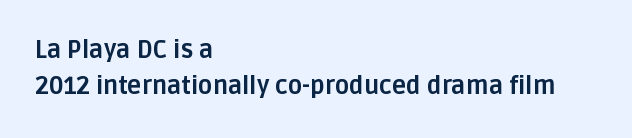
{"italic": "no", "bold": "yes", "underline": "no", "align": "left", "line_spacing": "normal", "line_spacing_ratio": 1.52, "letter_spacing": "normal", "letter_spacing_em": 0.0, "glyph_px": 24}
